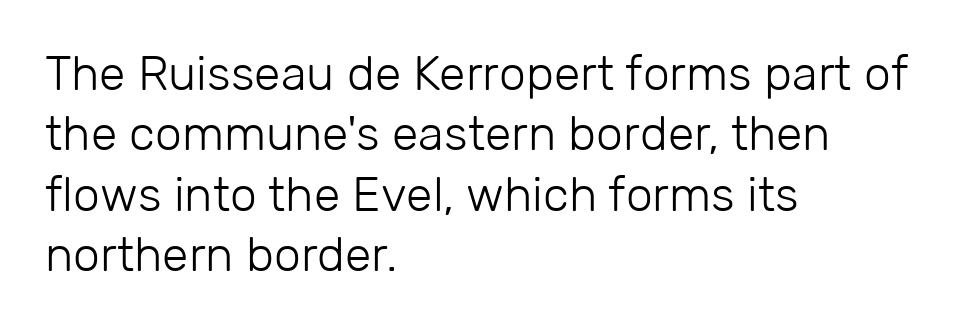
Q: Is the text bold? A: No.
Q: Is the text italic (slanted)? A: No, it is upright.
Q: Is the typeface a serif or a sans-serif typeface? A: Sans-serif.
Q: Is the text underlined? A: No.
Q: How is the paragraph aligned? A: Left-aligned.
Q: Is the spacing between letters normal or unusually wide? A: Normal.
Q: Is the spacing between lines tight, normal or loose? A: Normal.
Q: Width (condensed, normal, or wide)? A: Normal.
Q: Stroke contrast? A: Low.
Q: x-height? A: Medium.
Q: Monospaced? A: No.
